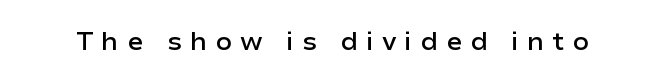
Look at the stroke-to-counter ratio: somewhat heavy, a semibold. Each word looks stretched out because of the extra space between its letters. The specimen reads as upright at a glance. Each row of text sits above clean, open space.
